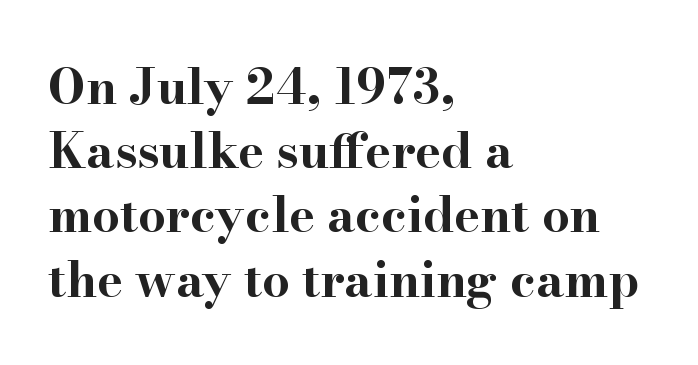
The rendering uses a bold face; every stroke is thick and dark. Plain, unruled lines of type. The letters stand upright; this is a roman face. Is this a fixed-width face? No — the glyphs have proportional, varying widths. Glyph-to-glyph distance matches everyday printed text.
